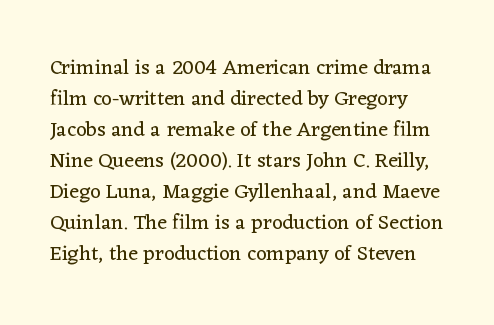
Does the lettering tilt? It doesn't — this is upright. Clear beneath every line of the passage. Normally led — the rows are evenly, conventionally spaced. Letter spacing: default. Stroke thickness stays within the range of a standard reading face or lighter.
